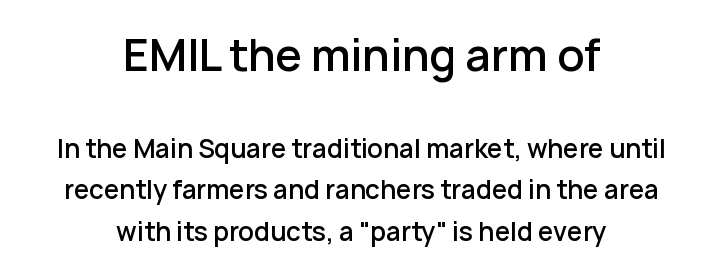
The image shows 43 px semibold sans-serif type, upright; set centered, normal line spacing (1.66x), normal letter spacing, not underlined; the first (top) block is 1.72x larger; low stroke contrast and a medium x-height.
